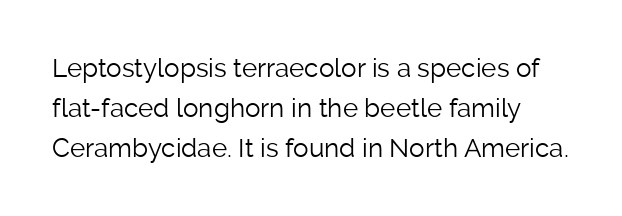
Letters have the restrained weight of plain body copy at most. Is there much room between lines? A standard amount, neither cramped nor airy. The foot of each line stays bare and open. A typesetter would call this zero additional tracking. The letters stand straight up with perfectly vertical stems.
